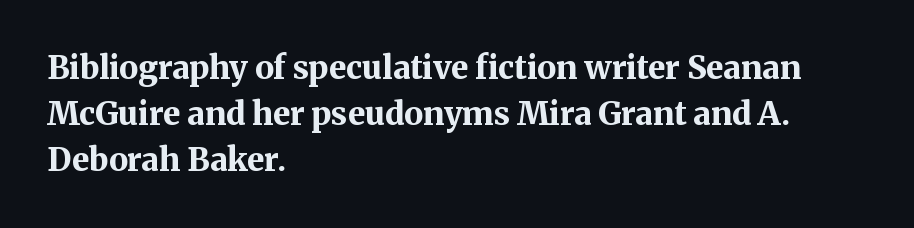
{"serif": "yes", "italic": "no", "bold": "yes", "weight": "bold", "width": "normal", "stroke_contrast": "medium", "x_height": "medium", "monospaced": "no", "underline": "no", "align": "left", "line_spacing": "normal", "line_spacing_ratio": 1.44, "letter_spacing": "normal", "letter_spacing_em": 0.0, "glyph_px": 32}
